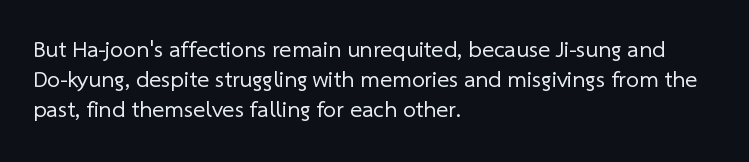
The image shows 23 px text type; set left-aligned, normal line spacing (1.3x), normal letter spacing, not underlined.
